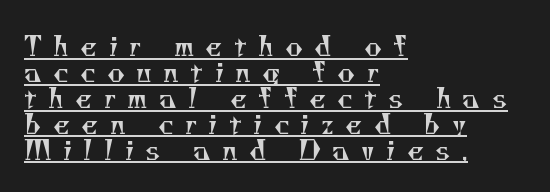
{"bold": "no", "underline": "yes", "align": "left", "line_spacing": "tight", "line_spacing_ratio": 0.96, "letter_spacing": "wide", "letter_spacing_em": 0.42, "glyph_px": 27}
